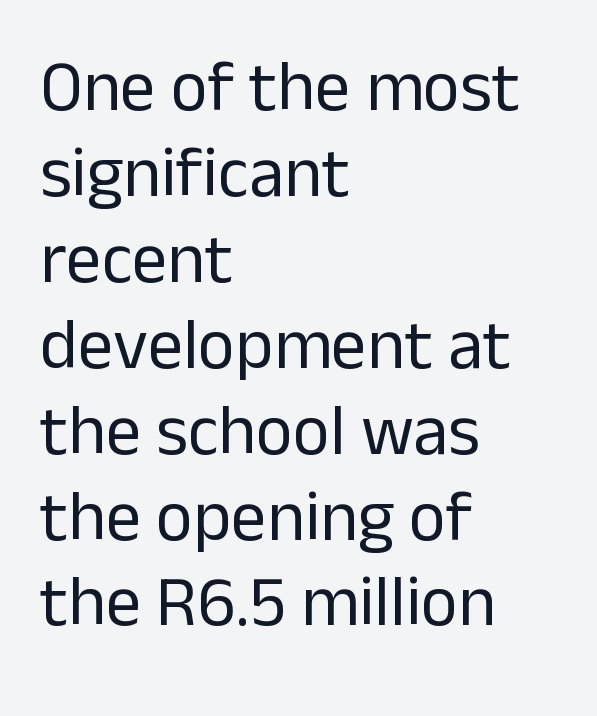
Character widths vary here, with narrow letters taking less room than wide ones. The text block is weighted toward the left margin, trailing off unevenly rightward. Notice how the stems are strictly vertical — no italics here. Each word holds together tightly as a unit, with standard inter-letter gaps. Quick note: underline off.
